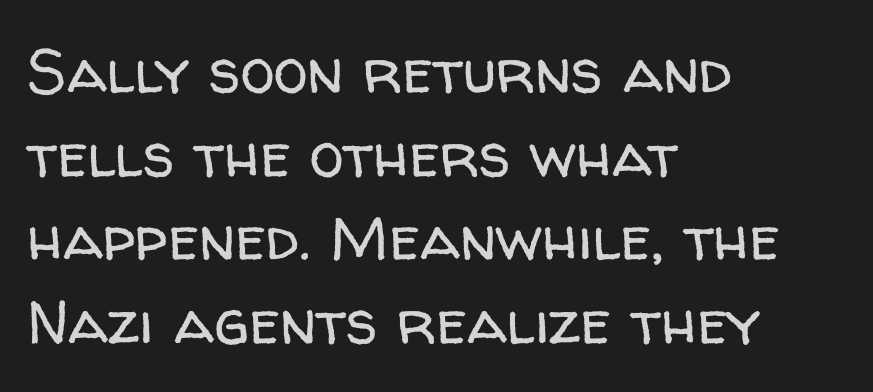
The rows are spaced the way most documents space them. Honestly, the letter spacing is just normal — you wouldn't notice it. Heft: none added — not bold. Here the designer chose a conventional face with non-uniform glyph widths.
